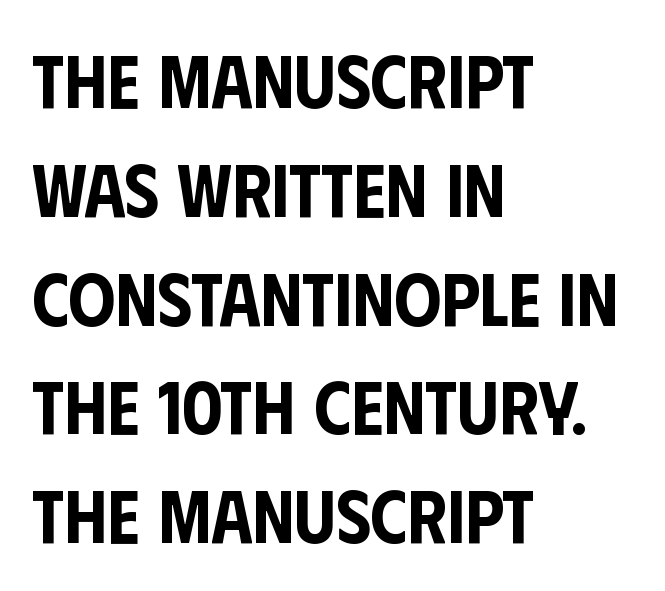
Nope, no serifs anywhere on these letters. What stands out about the letter spacing? Nothing — it is the standard amount. The compositor pushed each line to the left boundary. One glance says typical: line gaps are just what's usual. This sample has the flowing, uneven cadence of proportional lettering. The lettering stays uniformly vertical, giving the passage a roman look.
